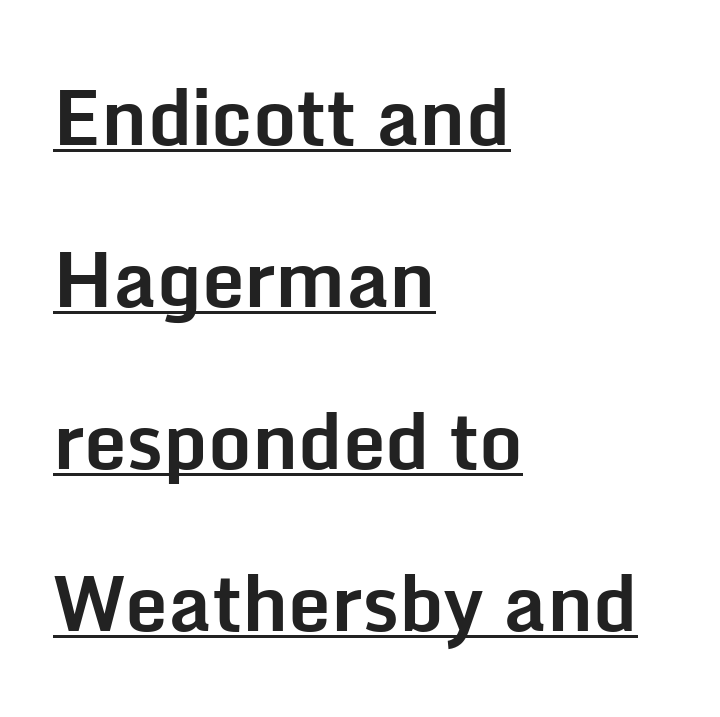
{"serif": "no", "italic": "no", "bold": "yes", "weight": "bold", "width": "normal", "stroke_contrast": "low", "x_height": "medium", "monospaced": "no", "underline": "yes", "align": "left", "line_spacing": "loose", "line_spacing_ratio": 2.13, "letter_spacing": "normal", "letter_spacing_em": 0.0, "glyph_px": 76}
